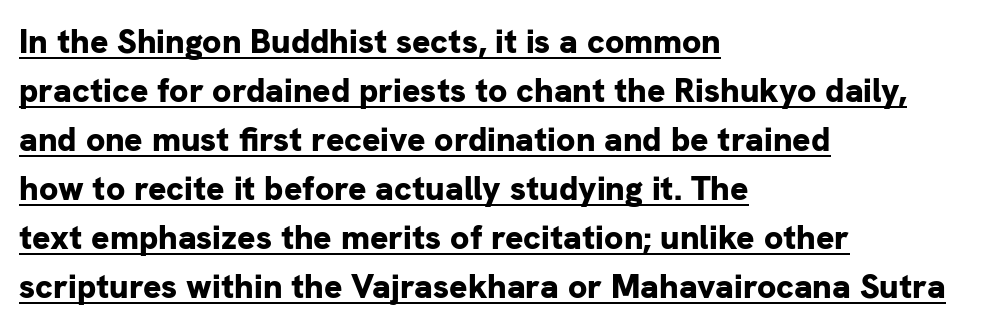
{"serif": "no", "italic": "no", "bold": "yes", "weight": "bold", "width": "normal", "stroke_contrast": "low", "x_height": "medium", "monospaced": "no", "underline": "yes", "align": "left", "line_spacing": "normal", "line_spacing_ratio": 1.44, "letter_spacing": "normal", "letter_spacing_em": 0.0, "glyph_px": 34}
